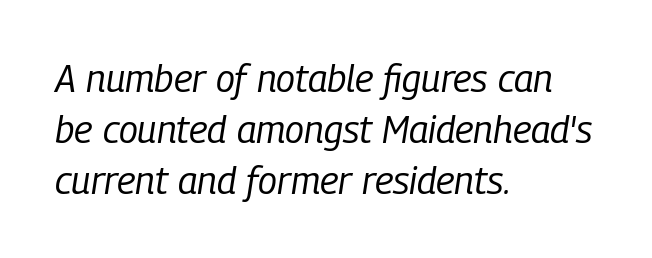
The image shows 38 px regular-weight, condensed type, italic (leaning right); set left-aligned, normal line spacing (1.34x), normal letter spacing, not underlined; low stroke contrast and a medium x-height.
